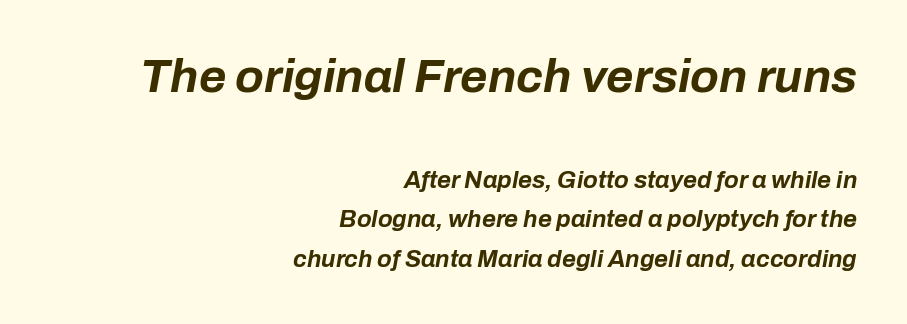
The image shows 47 px bold type, italic (leaning right); set right-aligned, normal line spacing (1.66x), normal letter spacing, not underlined; the first (top) block is 1.96x larger; low stroke contrast and a medium x-height.
